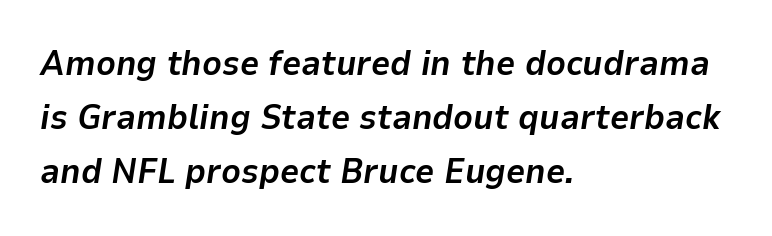
Q: Is the text bold? A: Yes.
Q: Is the text italic (slanted)? A: Yes, it leans right by about 9 degrees.
Q: Is the text underlined? A: No.
Q: How is the paragraph aligned? A: Left-aligned.
Q: Is the spacing between letters normal or unusually wide? A: Normal.
Q: Is the spacing between lines tight, normal or loose? A: Normal.
Q: Width (condensed, normal, or wide)? A: Normal.
Q: Stroke contrast? A: Low.
Q: x-height? A: Medium.
Q: Monospaced? A: No.
